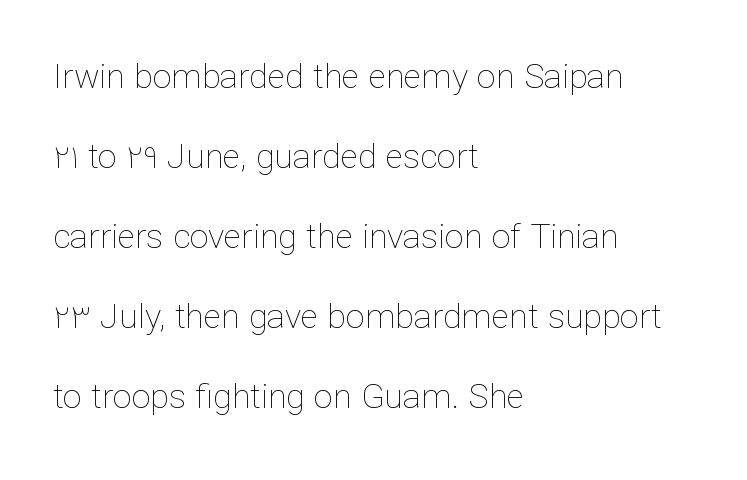
Compared with typical body copy, the letter spacing here is the same. The passage shown is typed in a proportional face where columns would drift. The passage is arranged the way most books set body copy — flush left. Baseline-to-baseline distance is far greater than the letter height.
